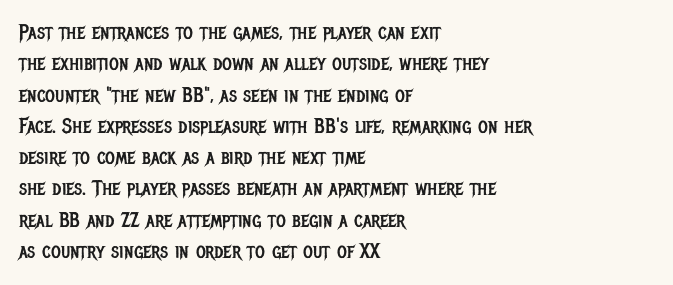
Ordinary non-slanted type is in use. Honestly, the row spacing looks completely unremarkable. These lines keep a tight, regular rhythm from letter to letter. These lines stack with their left ends in a neat column.
